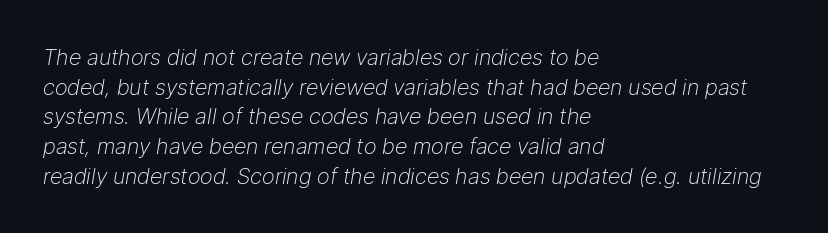
The image shows 22 px text type, italic (leaning right); set left-aligned, normal line spacing (1.35x), normal letter spacing, not underlined.
